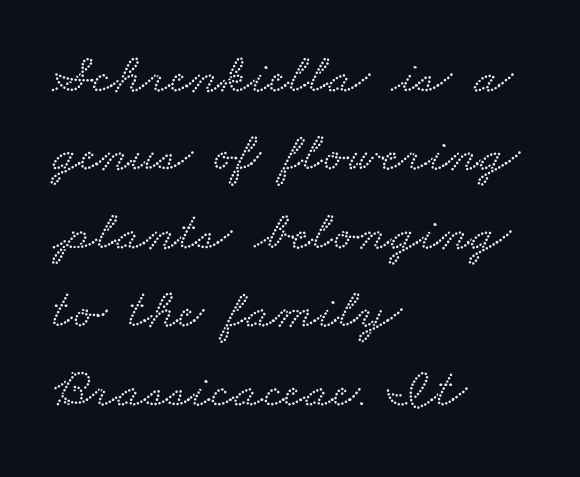
The image shows 56 px wide serif type; set left-aligned, normal line spacing (1.4x), normal letter spacing, not underlined; low stroke contrast and a small x-height.
